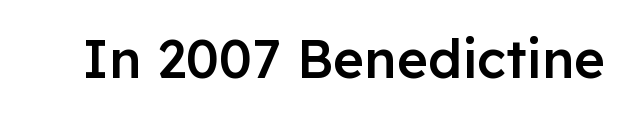
{"serif": "no", "italic": "no", "bold": "semi", "weight": "semibold", "width": "normal", "stroke_contrast": "low", "x_height": "medium", "monospaced": "no", "underline": "no", "letter_spacing": "normal", "letter_spacing_em": 0.0, "glyph_px": 53}
